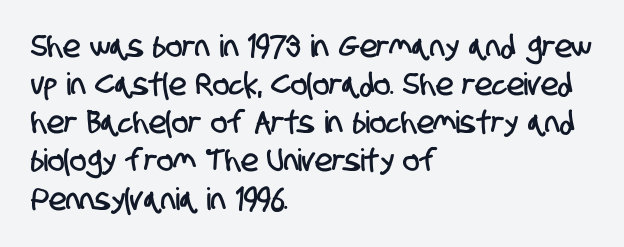
The image shows 31 px condensed sans-serif type; set left-aligned, line spacing 1.23x, normal letter spacing, not underlined; low stroke contrast and a large x-height.
